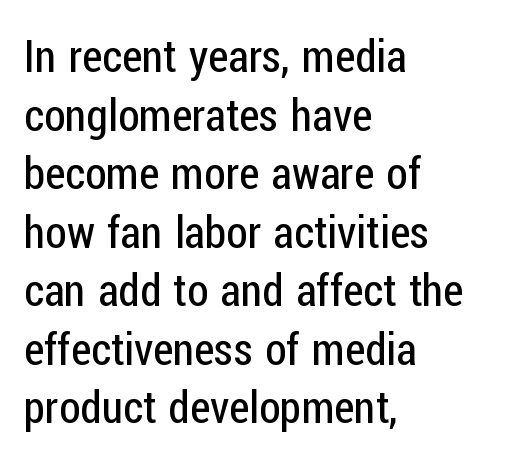
The image shows 44 px regular-weight, condensed sans-serif type, upright; set left-aligned, normal line spacing (1.33x), normal letter spacing, not underlined; low stroke contrast and a medium x-height.
